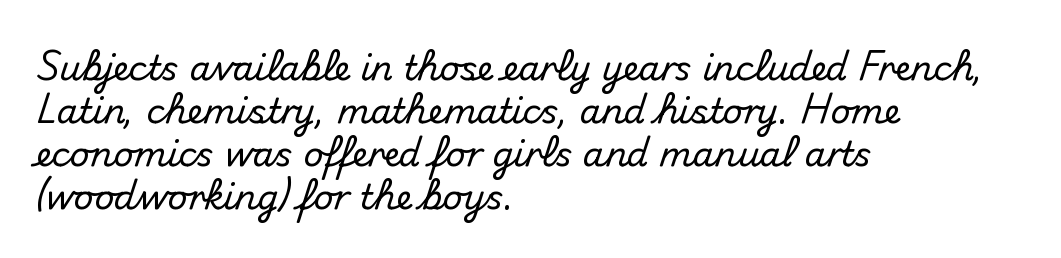
{"serif": "no", "width": "normal", "stroke_contrast": "medium", "x_height": "small", "monospaced": "no", "underline": "no", "align": "left", "line_spacing": "normal", "line_spacing_ratio": 1.26, "letter_spacing": "normal", "letter_spacing_em": 0.0, "glyph_px": 34}
